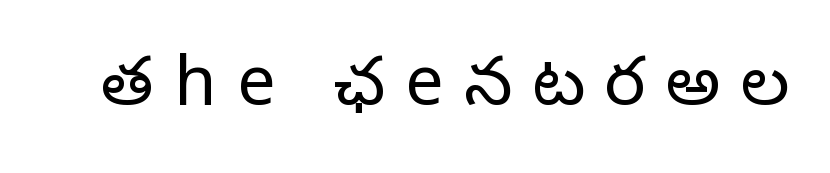
Underlining? Definitely not there. A sans-serif font was chosen for this passage. This rendering widens character spacing well past its baseline value. The font sits on the lighter half of the weight spectrum, regular included. Tall strokes in this sample are plumb rather than angled.
